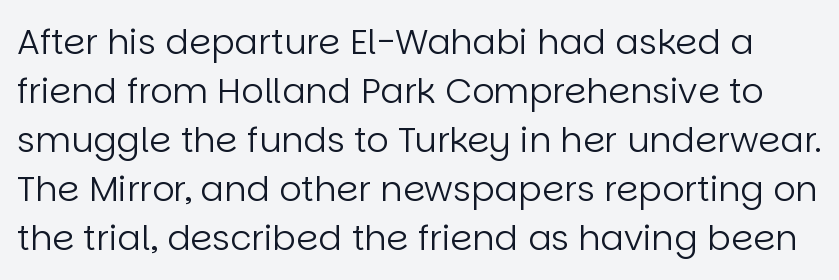
Has an underline been added? It has not. The characters display no serif detailing; their extremities are plain. Unbolded letterforms with no extra heft. Compared with typical body copy, the letter spacing here is the same. These lines are rendered in a variable-pitch font. Vertical spacing — default.
